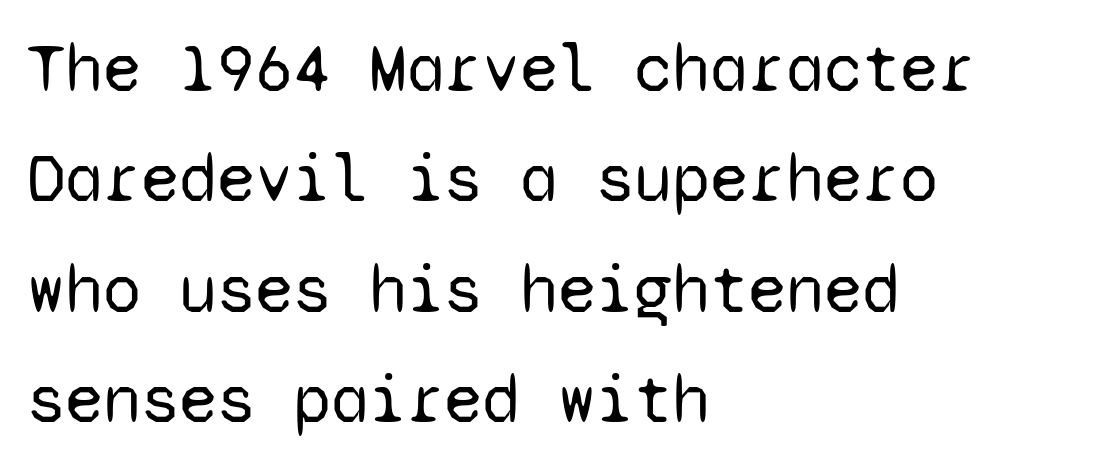
The image shows 69 px regular-weight sans-serif type, upright, monospaced; set left-aligned, normal line spacing (1.6x), normal letter spacing, not underlined; low stroke contrast and a medium x-height.
